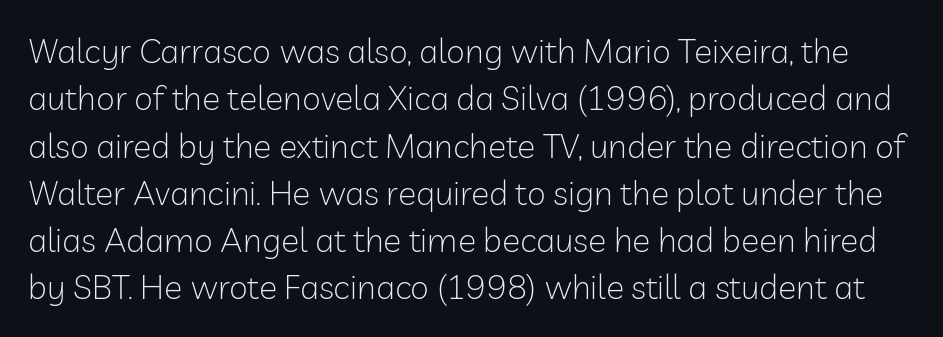
Q: Is the text bold? A: No.
Q: Is the text italic (slanted)? A: No, it is upright.
Q: Is the typeface a serif or a sans-serif typeface? A: Sans-serif.
Q: Is the text underlined? A: No.
Q: Is the spacing between letters normal or unusually wide? A: Normal.
Q: Is the spacing between lines tight, normal or loose? A: Normal.
Q: Width (condensed, normal, or wide)? A: Normal.
Q: Stroke contrast? A: Low.
Q: x-height? A: Medium.
Q: Monospaced? A: No.
